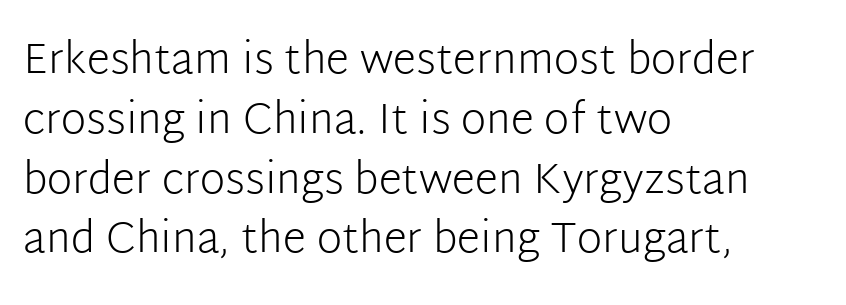
Q: Is the text bold? A: No.
Q: Is the text italic (slanted)? A: No, it is upright.
Q: Is the typeface a serif or a sans-serif typeface? A: Sans-serif.
Q: Is the text underlined? A: No.
Q: How is the paragraph aligned? A: Left-aligned.
Q: Is the spacing between letters normal or unusually wide? A: Normal.
Q: Is the spacing between lines tight, normal or loose? A: Normal.
Q: Width (condensed, normal, or wide)? A: Normal.
Q: Stroke contrast? A: Low.
Q: x-height? A: Medium.
Q: Monospaced? A: No.
